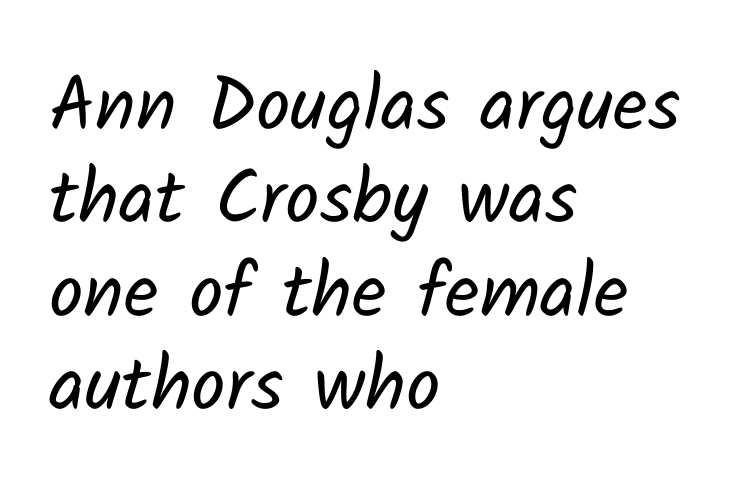
The image shows 76 px regular-weight sans-serif type; set left-aligned, line spacing 1.23x, normal letter spacing, not underlined; low stroke contrast and a medium x-height.
